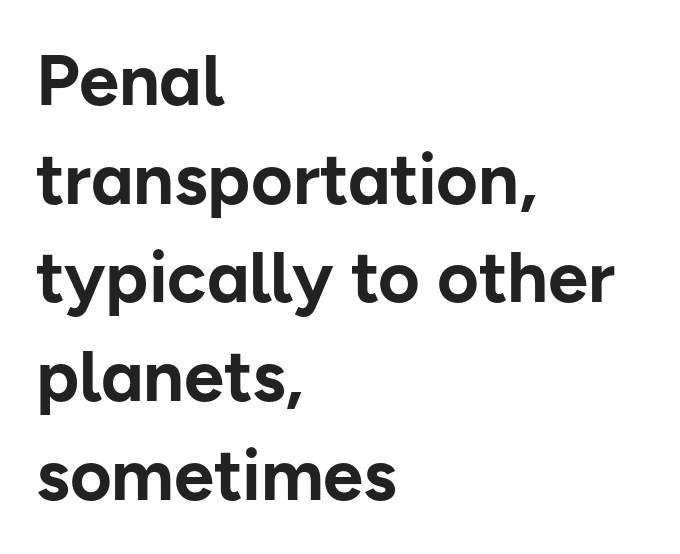
{"serif": "no", "italic": "no", "bold": "yes", "weight": "bold", "width": "normal", "stroke_contrast": "low", "x_height": "medium", "monospaced": "no", "underline": "no", "align": "left", "line_spacing": "normal", "line_spacing_ratio": 1.37, "letter_spacing": "normal", "letter_spacing_em": 0.0, "glyph_px": 72}
